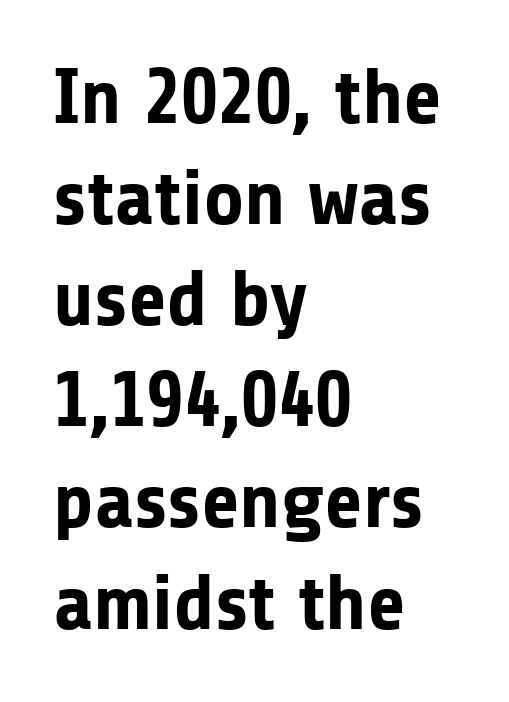
The image shows 79 px bold sans-serif type, upright; set left-aligned, normal line spacing (1.28x), normal letter spacing, not underlined; low stroke contrast and a medium x-height.
